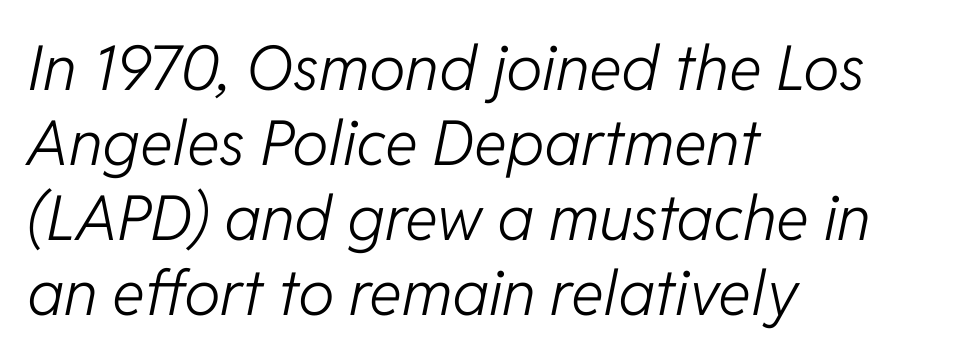
The image shows 62 px light type, italic (leaning right); set left-aligned, line spacing 1.21x, normal letter spacing, not underlined; low stroke contrast and a medium x-height.
